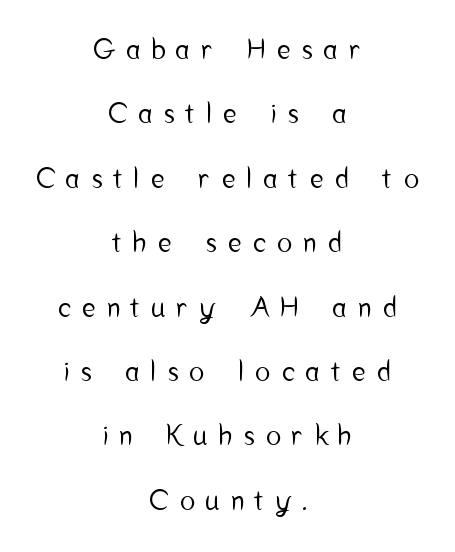
Q: Is the text italic (slanted)? A: No, it is upright.
Q: Is the typeface a serif or a sans-serif typeface? A: Sans-serif.
Q: Is the text underlined? A: No.
Q: How is the paragraph aligned? A: Centered.
Q: Is the spacing between letters normal or unusually wide? A: Unusually wide.
Q: Is the spacing between lines tight, normal or loose? A: Loose.
Q: Width (condensed, normal, or wide)? A: Condensed.
Q: Stroke contrast? A: Low.
Q: x-height? A: Medium.
Q: Monospaced? A: No.
